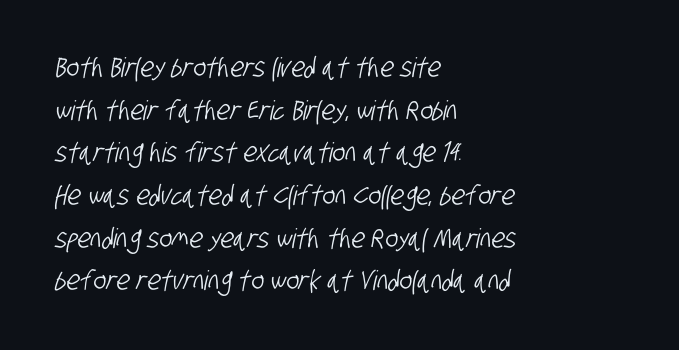
The image shows 27 px text type; set left-aligned, normal line spacing (1.58x), normal letter spacing, not underlined.
